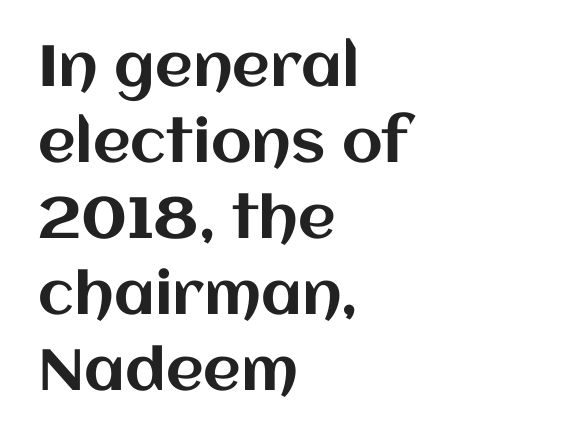
Q: Is the text italic (slanted)? A: No, it is upright.
Q: Is the text underlined? A: No.
Q: How is the paragraph aligned? A: Left-aligned.
Q: Is the spacing between letters normal or unusually wide? A: Normal.
Q: Is the spacing between lines tight, normal or loose? A: Normal.
Q: Width (condensed, normal, or wide)? A: Normal.
Q: Stroke contrast? A: Medium.
Q: x-height? A: Large.
Q: Monospaced? A: No.
